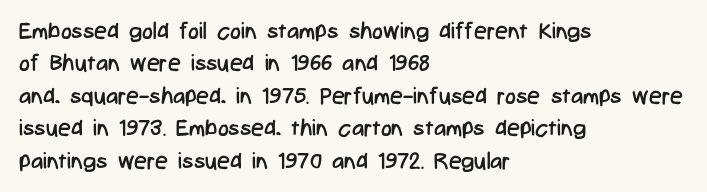
Q: Is the text bold? A: No.
Q: Is the text italic (slanted)? A: No, it is upright.
Q: Is the text underlined? A: No.
Q: How is the paragraph aligned? A: Left-aligned.
Q: Is the spacing between letters normal or unusually wide? A: Normal.
Q: Is the spacing between lines tight, normal or loose? A: Normal.
